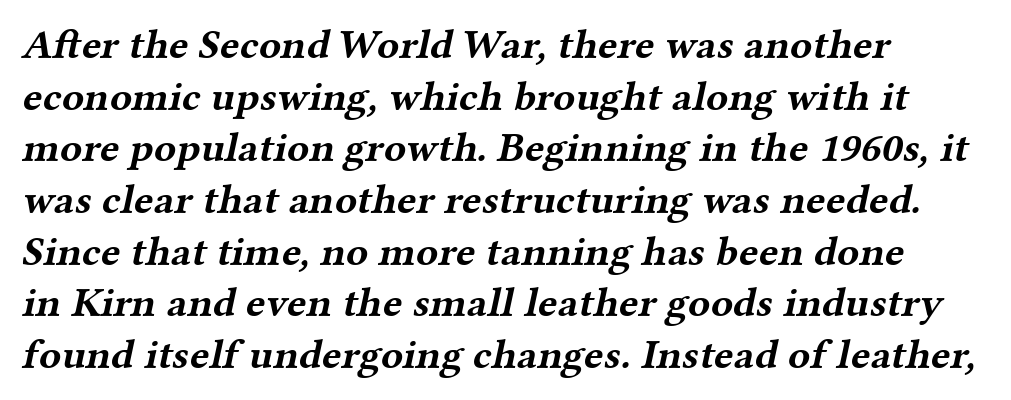
Is this a fixed-width face? No — the glyphs have proportional, varying widths. The lines in this sample share a left origin and differ only in where they stop. Heavy, bold letterforms. Each row of text sits above clean, open space. Does the leading feel generous? No, just average. The designer went with a serif here, giving each stem small feet.
